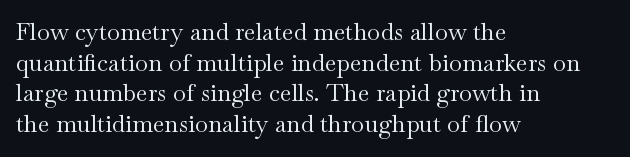
Q: Is the text bold? A: No.
Q: Is the text italic (slanted)? A: No, it is upright.
Q: Is the text underlined? A: No.
Q: How is the paragraph aligned? A: Left-aligned.
Q: Is the spacing between letters normal or unusually wide? A: Normal.
Q: Is the spacing between lines tight, normal or loose? A: Normal.
